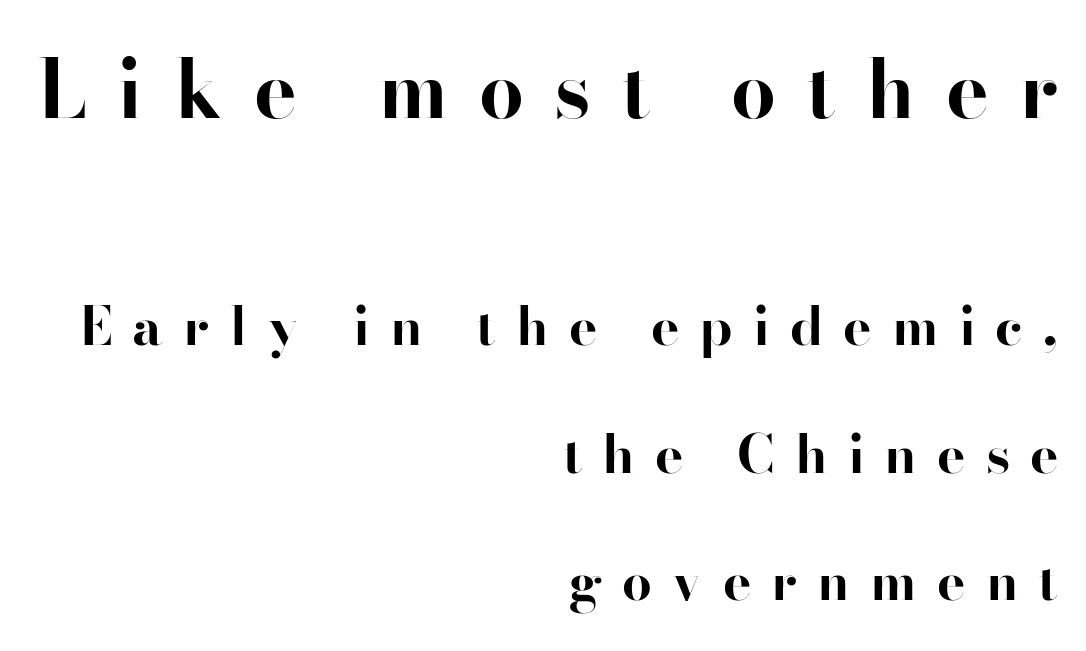
{"serif": "yes", "italic": "no", "bold": "yes", "weight": "bold", "width": "normal", "stroke_contrast": "high", "x_height": "small", "monospaced": "no", "underline": "no", "align": "right", "line_spacing": "loose", "line_spacing_ratio": 2.41, "letter_spacing": "wide", "letter_spacing_em": 0.38, "larger_block": "first", "size_ratio": 1.51, "glyph_px": 80}
